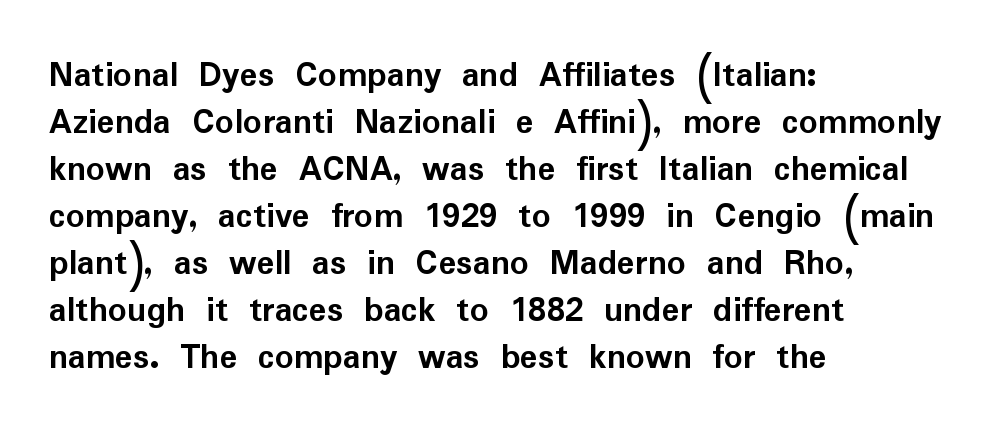
Q: Is the text bold? A: Yes.
Q: Is the text italic (slanted)? A: No, it is upright.
Q: Is the typeface a serif or a sans-serif typeface? A: Sans-serif.
Q: Is the text underlined? A: No.
Q: How is the paragraph aligned? A: Left-aligned.
Q: Is the spacing between letters normal or unusually wide? A: Normal.
Q: Is the spacing between lines tight, normal or loose? A: Normal.
Q: Width (condensed, normal, or wide)? A: Normal.
Q: Stroke contrast? A: Low.
Q: x-height? A: Medium.
Q: Monospaced? A: No.
